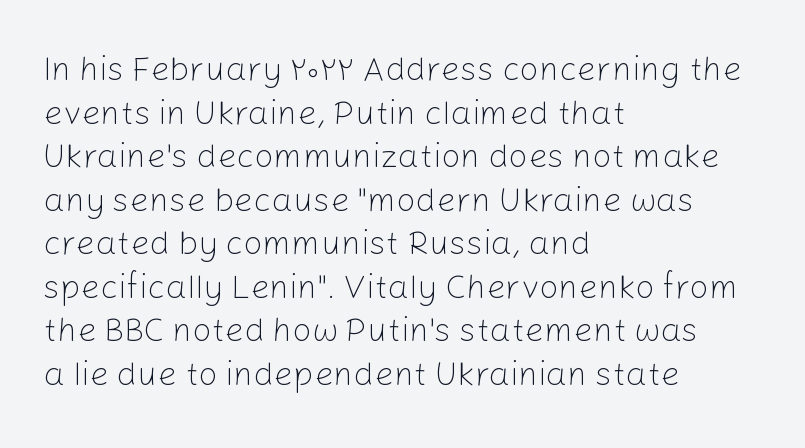
Check under the words: just untouched page. Caption: standard tracking, unaltered. Summary of vertical rhythm: regular, with standard interline spacing. This sample has the flowing, uneven cadence of proportional lettering. Typographically, this falls in the sans-serif category.
